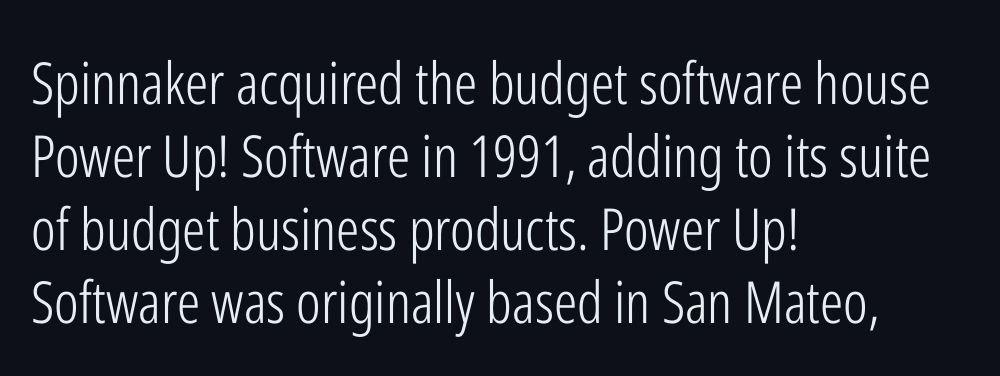
Q: Is the text bold? A: No.
Q: Is the text italic (slanted)? A: No, it is upright.
Q: Is the typeface a serif or a sans-serif typeface? A: Sans-serif.
Q: Is the text underlined? A: No.
Q: How is the paragraph aligned? A: Left-aligned.
Q: Is the spacing between letters normal or unusually wide? A: Normal.
Q: Is the spacing between lines tight, normal or loose? A: Normal.
Q: Width (condensed, normal, or wide)? A: Condensed.
Q: Stroke contrast? A: Low.
Q: x-height? A: Medium.
Q: Monospaced? A: No.
